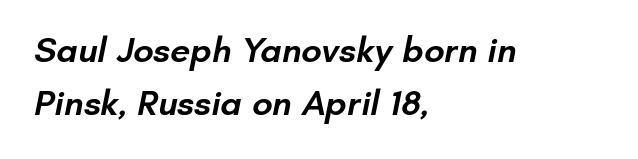
The image shows 36 px semibold sans-serif type; set left-aligned, normal line spacing (1.47x), normal letter spacing, not underlined; low stroke contrast and a small x-height.
